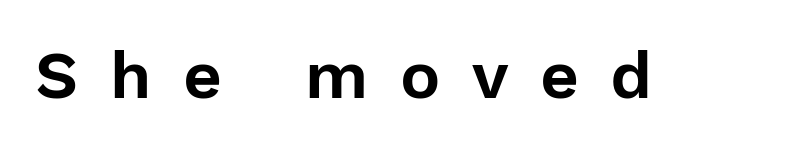
{"serif": "no", "italic": "no", "width": "normal", "stroke_contrast": "low", "x_height": "medium", "monospaced": "no", "underline": "no", "letter_spacing": "wide", "letter_spacing_em": 0.47, "glyph_px": 67}
